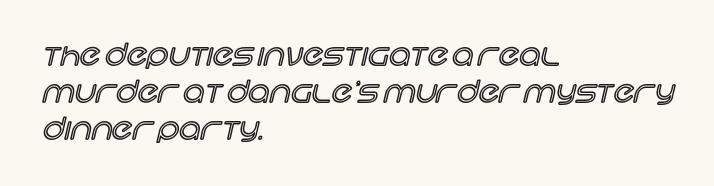
The image shows 30 px text type; set left-aligned, line spacing 1.23x, normal letter spacing, not underlined; a large x-height.
